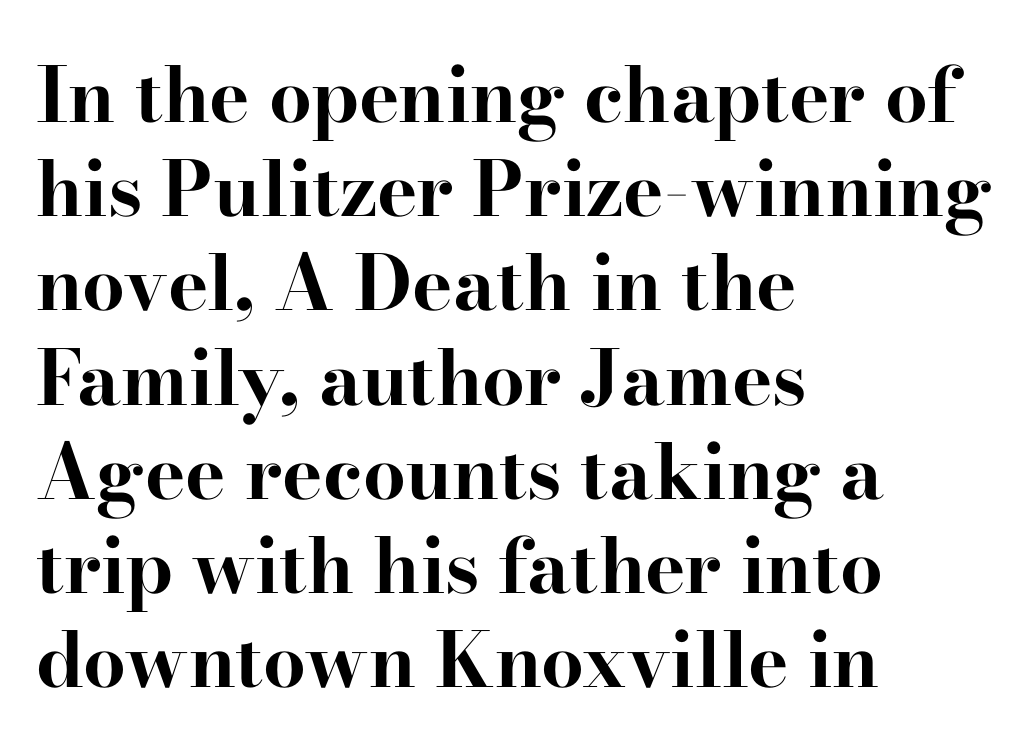
The image shows 76 px bold, wide serif type, upright; set left-aligned, line spacing 1.24x, normal letter spacing, not underlined; high stroke contrast and a small x-height.
